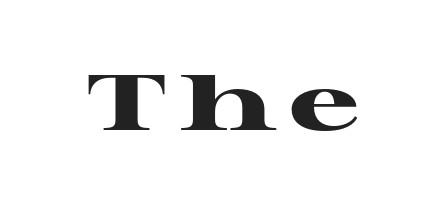
Q: Is the text bold? A: Yes.
Q: Is the text italic (slanted)? A: No, it is upright.
Q: Is the typeface a serif or a sans-serif typeface? A: Serif.
Q: Is the text underlined? A: No.
Q: Width (condensed, normal, or wide)? A: Wide.
Q: Stroke contrast? A: High.
Q: x-height? A: Medium.
Q: Monospaced? A: No.
